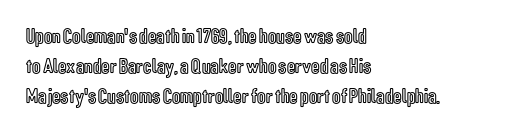
Which margin do the lines hug? The left one — the right edge is uneven. The letters stand upright; this is a roman face. Any mark beneath the type? The region is blank. The space between consecutive lines is moderate. No extra tracking has been applied to these lines.
